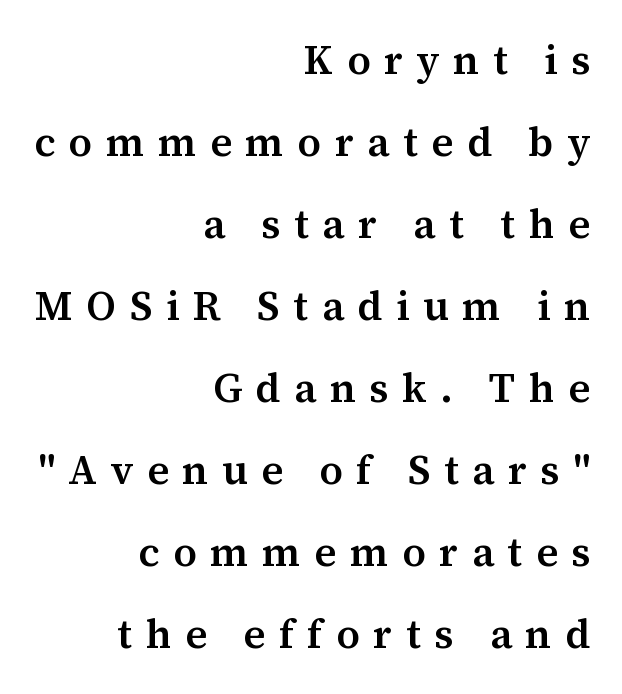
{"serif": "yes", "italic": "no", "bold": "semi", "weight": "semibold", "width": "normal", "stroke_contrast": "medium", "x_height": "medium", "monospaced": "no", "underline": "no", "align": "right", "line_spacing": "loose", "line_spacing_ratio": 2.0, "letter_spacing": "wide", "letter_spacing_em": 0.33, "glyph_px": 41}
